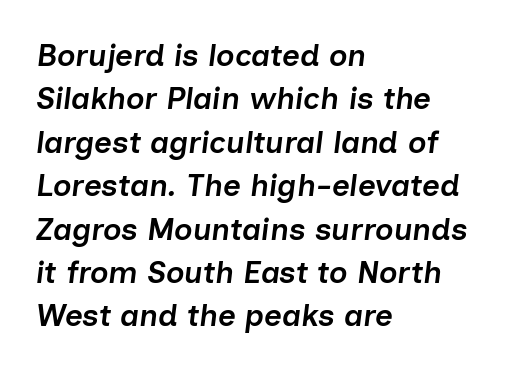
The image shows 31 px semibold type, italic (leaning right); set left-aligned, normal line spacing (1.4x), normal letter spacing, not underlined; low stroke contrast and a medium x-height.
